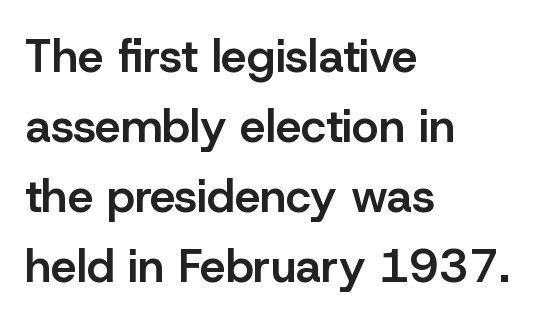
The image shows 46 px semibold sans-serif type, upright; set left-aligned, normal line spacing (1.52x), normal letter spacing, not underlined; low stroke contrast and a medium x-height.
